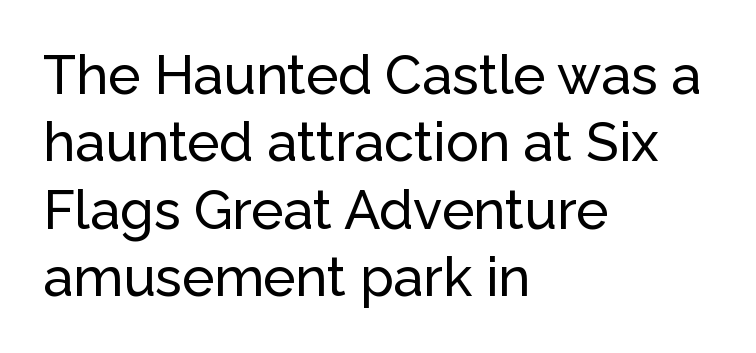
{"serif": "no", "italic": "no", "width": "normal", "stroke_contrast": "low", "x_height": "medium", "monospaced": "no", "underline": "no", "align": "left", "line_spacing": "normal", "line_spacing_ratio": 1.25, "letter_spacing": "normal", "letter_spacing_em": 0.0, "glyph_px": 54}
